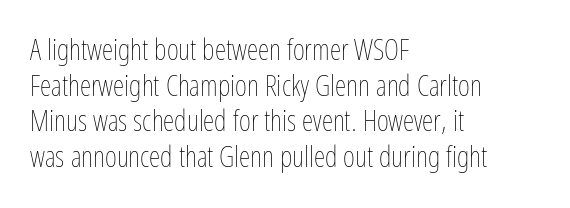
{"italic": "no", "bold": "no", "weight": "thin", "width": "condensed", "stroke_contrast": "low", "x_height": "medium", "monospaced": "no", "underline": "no", "align": "left", "line_spacing_ratio": 1.23, "letter_spacing": "normal", "letter_spacing_em": 0.0, "glyph_px": 29}
